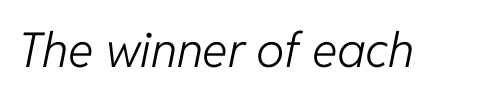
{"italic": "yes", "lean": "right", "slant_degrees": 11, "bold": "no", "weight": "light", "width": "normal", "stroke_contrast": "low", "x_height": "medium", "monospaced": "no", "underline": "no", "letter_spacing": "normal", "letter_spacing_em": 0.0, "glyph_px": 48}
